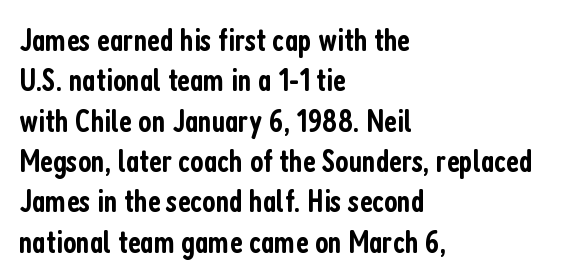
The face used here is proportionally spaced, like ordinary book or web type. Layout note: lines flush left. Rendered with straight, roman letterforms. Does extra space separate the letters? No, they use regular spacing. The type family on display is of the sans-serif kind.
